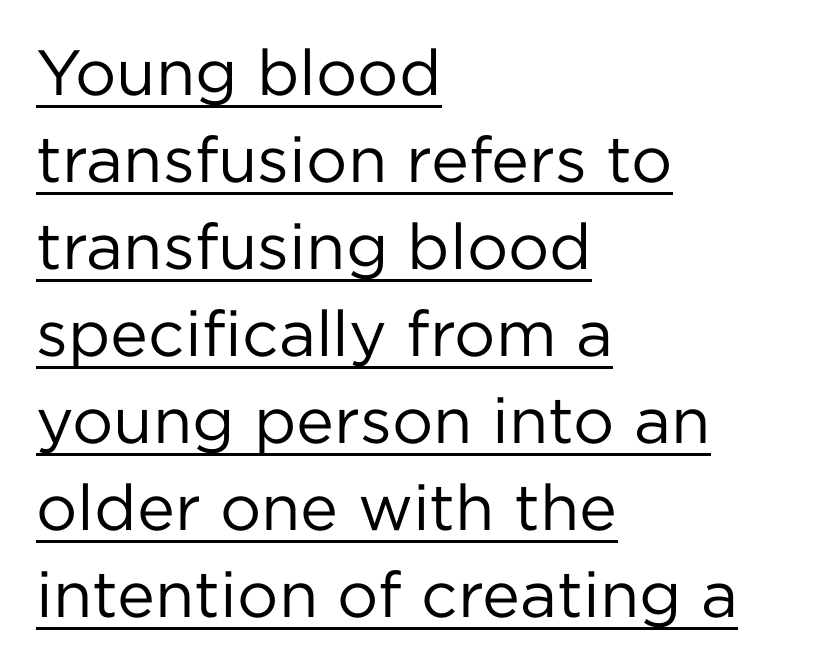
{"serif": "no", "italic": "no", "bold": "no", "weight": "regular", "width": "normal", "stroke_contrast": "low", "x_height": "medium", "monospaced": "no", "underline": "yes", "align": "left", "line_spacing": "normal", "line_spacing_ratio": 1.36, "letter_spacing": "normal", "letter_spacing_em": 0.0, "glyph_px": 64}
